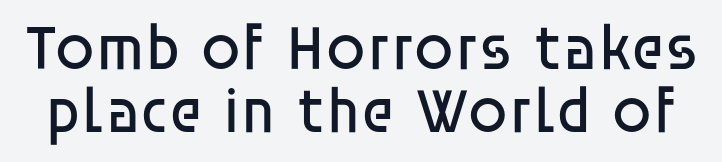
{"serif": "no", "italic": "no", "bold": "no", "weight": "regular", "width": "normal", "stroke_contrast": "low", "x_height": "large", "monospaced": "no", "underline": "no", "line_spacing": "tight", "line_spacing_ratio": 0.98, "letter_spacing": "normal", "letter_spacing_em": 0.0, "glyph_px": 64}
